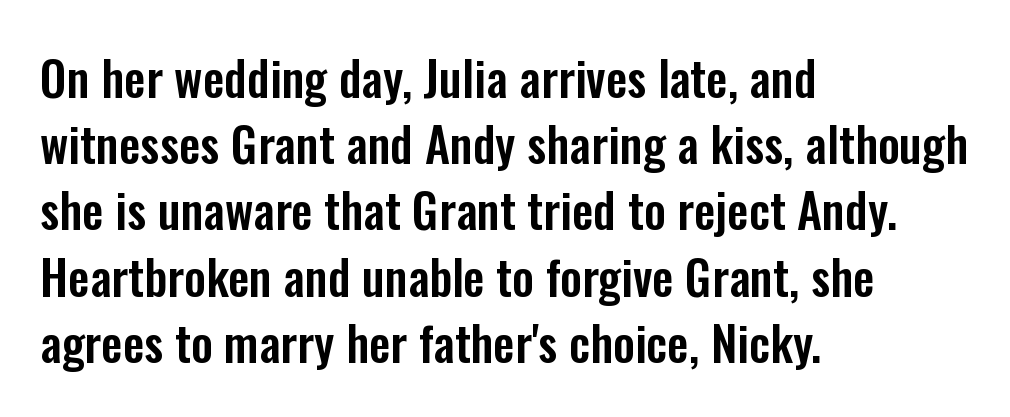
Q: Is the text italic (slanted)? A: No, it is upright.
Q: Is the typeface a serif or a sans-serif typeface? A: Sans-serif.
Q: Is the text underlined? A: No.
Q: How is the paragraph aligned? A: Left-aligned.
Q: Is the spacing between letters normal or unusually wide? A: Normal.
Q: Is the spacing between lines tight, normal or loose? A: Normal.
Q: Width (condensed, normal, or wide)? A: Condensed.
Q: Stroke contrast? A: Low.
Q: x-height? A: Medium.
Q: Monospaced? A: No.
